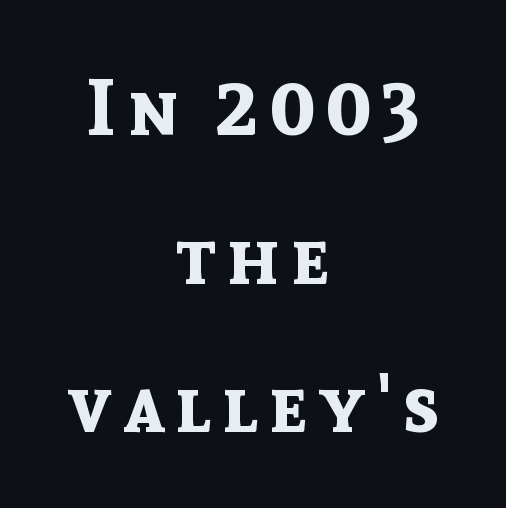
Q: Is the text bold? A: Yes.
Q: Is the text italic (slanted)? A: No, it is upright.
Q: Is the typeface a serif or a sans-serif typeface? A: Sans-serif.
Q: Is the text underlined? A: No.
Q: How is the paragraph aligned? A: Centered.
Q: Width (condensed, normal, or wide)? A: Normal.
Q: x-height? A: Medium.
Q: Monospaced? A: No.
